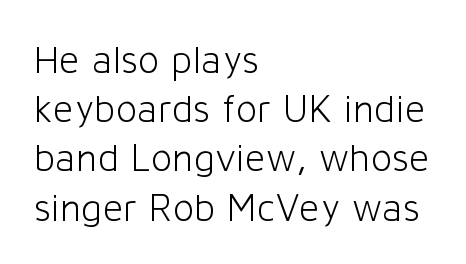
Inter-character spacing is left at the font's built-in metrics. Do the characters align in a grid? No, the font is proportional. The font's upright variant was chosen for this text. A bare baseline throughout the passage. Bold? No — there's no thickening of the strokes. The typeface chosen for these lines omits serifs.
